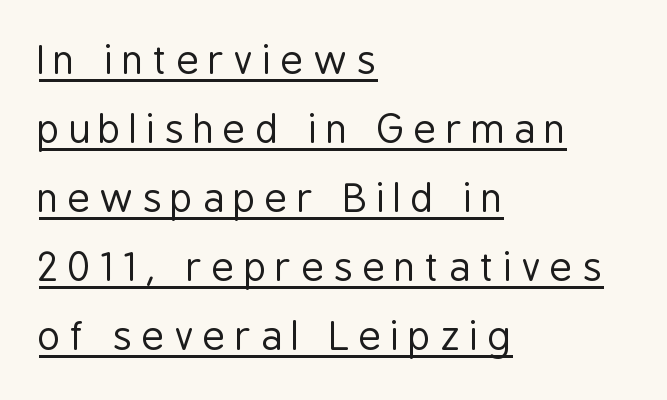
You could not count columns in this text — the font is proportionally spaced. Compared with undecorated copy, this sample adds a rule below the words. The rendering inserts visible extra space after every character. The face used here is a sans, in the tradition of grotesques and geometrics. Vertical stems look standard width or narrower in stroke. In CSS terms this would be text-align: left.
